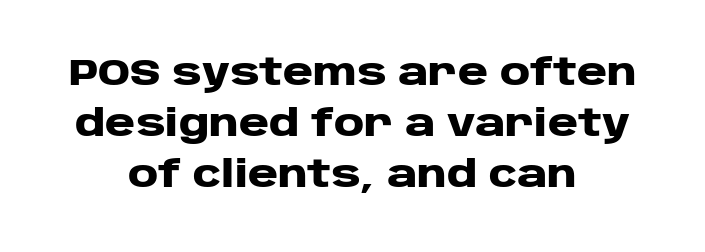
The line texture is even and compact thanks to regular tracking. Line starts and ends both wander, symmetrically. Heavy-handed strokes throughout: this text is bold. Designer's note — italics off, roman on. Regarding leading, the lines here are spaced in the standard way.
